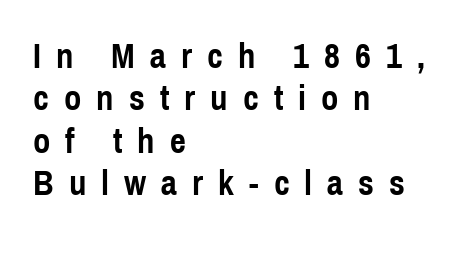
{"serif": "no", "italic": "no", "bold": "yes", "weight": "semibold", "width": "condensed", "x_height": "medium", "monospaced": "no", "underline": "no", "align": "left", "line_spacing_ratio": 1.21, "letter_spacing": "wide", "letter_spacing_em": 0.43, "glyph_px": 35}
